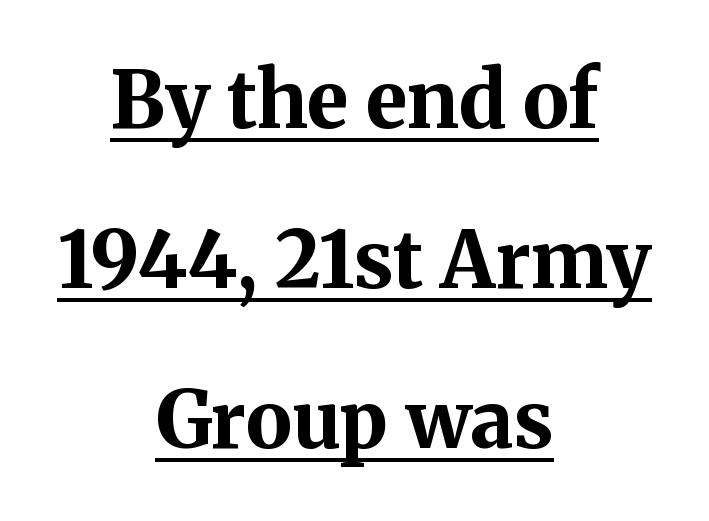
{"serif": "yes", "italic": "no", "bold": "yes", "weight": "bold", "width": "normal", "stroke_contrast": "medium", "x_height": "medium", "monospaced": "no", "underline": "yes", "align": "center", "line_spacing": "loose", "line_spacing_ratio": 2.05, "letter_spacing": "normal", "letter_spacing_em": 0.0, "glyph_px": 78}
